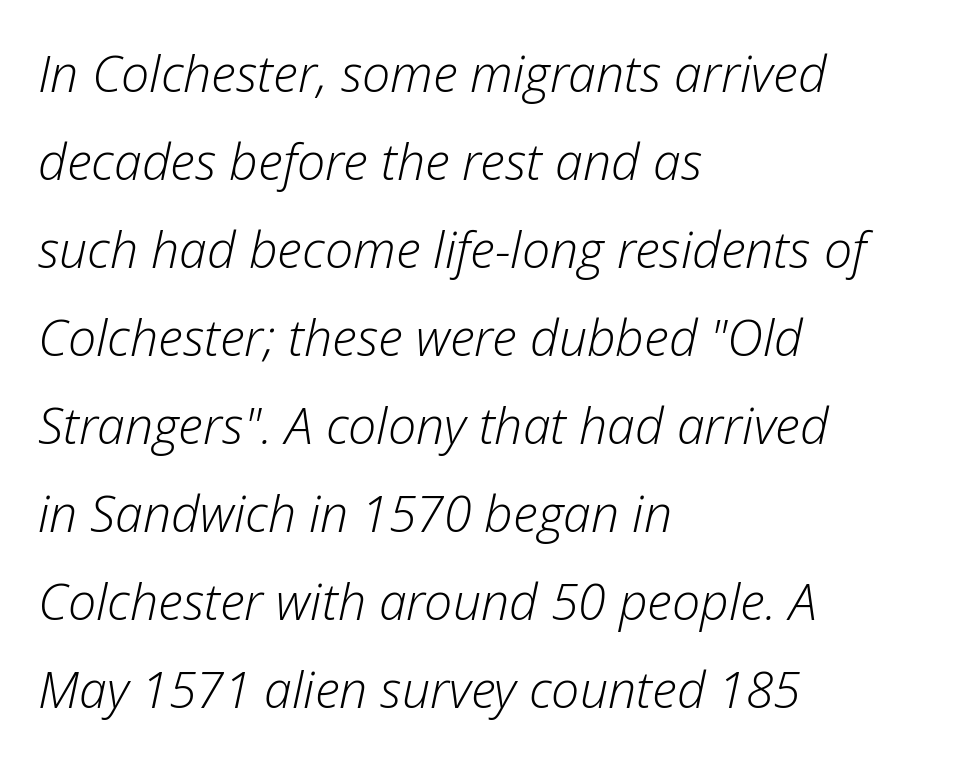
Q: Is the text bold? A: No.
Q: Is the text italic (slanted)? A: Yes, it leans right by about 12 degrees.
Q: Is the text underlined? A: No.
Q: How is the paragraph aligned? A: Left-aligned.
Q: Is the spacing between letters normal or unusually wide? A: Normal.
Q: Width (condensed, normal, or wide)? A: Normal.
Q: Stroke contrast? A: Low.
Q: x-height? A: Medium.
Q: Monospaced? A: No.
